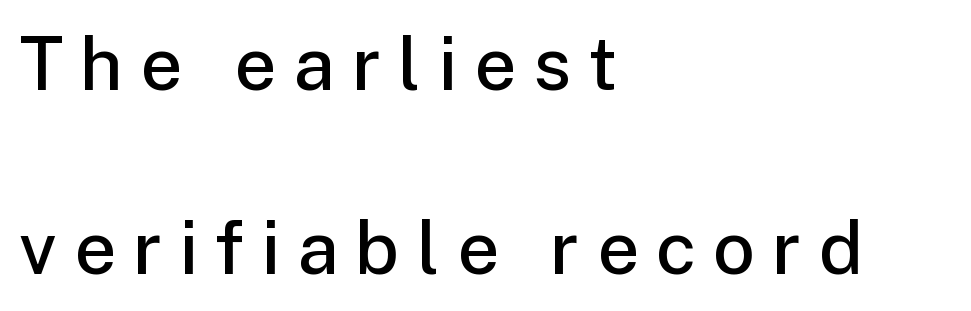
The image shows 74 px semibold sans-serif type, upright; set left-aligned, loose line spacing (2.49x), unusually wide letter spacing (+0.23 em), not underlined; low stroke contrast and a medium x-height.
